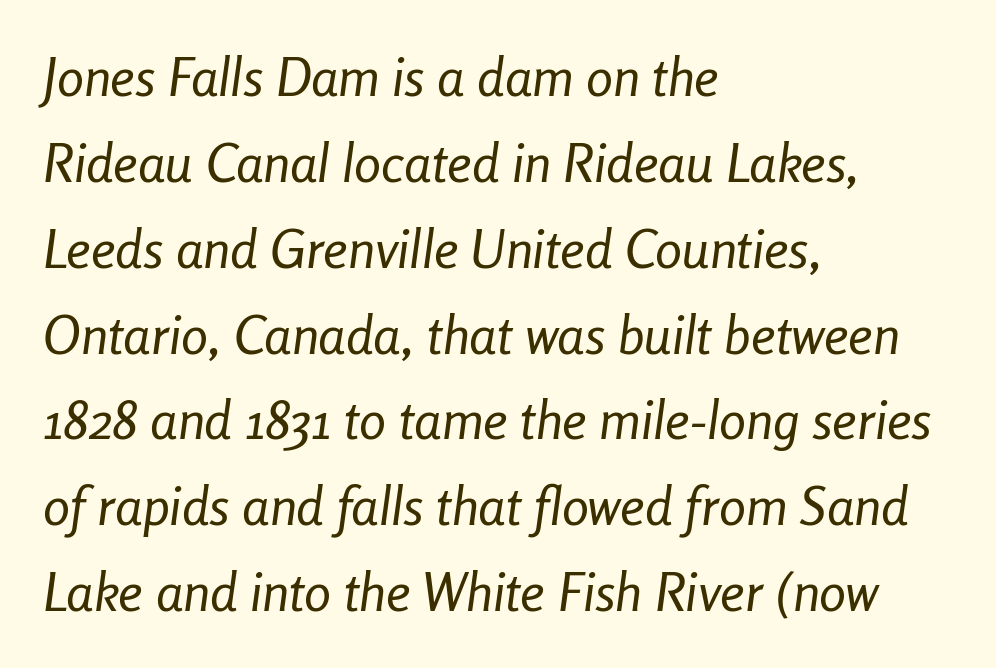
Which margin do the lines hug? The left one — the right edge is uneven. Varying glyph widths throughout — classic text-font behaviour. Type without underlining. Designer's note — italics engaged. No letter is thick-stroked: the sample isn't bold.
